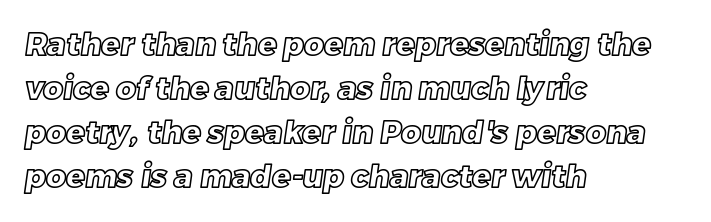
Glyph-to-glyph distance matches everyday printed text. Plain, unruled lines of type. Quick note: interline space is typical. Typeset ragged right — the left edge is the straight one. The letters advance in unequal steps, a hallmark of proportional type.
